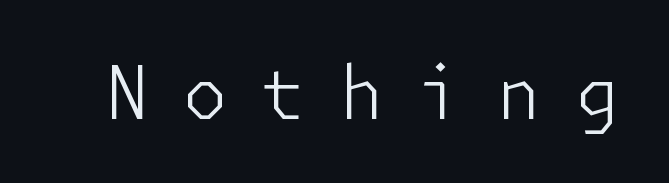
The image shows 74 px light sans-serif type, upright; set unusually wide letter spacing (+0.44 em), not underlined; low stroke contrast and a medium x-height.
